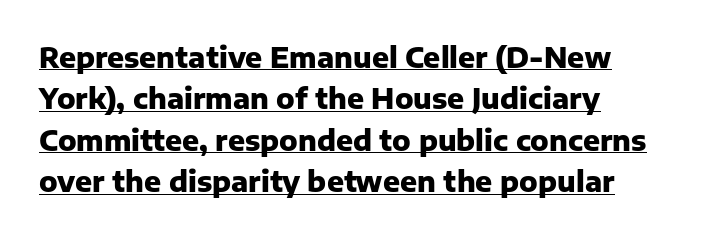
Q: Is the text bold? A: Yes.
Q: Is the text italic (slanted)? A: No, it is upright.
Q: Is the typeface a serif or a sans-serif typeface? A: Sans-serif.
Q: Is the text underlined? A: Yes.
Q: How is the paragraph aligned? A: Left-aligned.
Q: Is the spacing between letters normal or unusually wide? A: Normal.
Q: Is the spacing between lines tight, normal or loose? A: Normal.
Q: Width (condensed, normal, or wide)? A: Normal.
Q: Stroke contrast? A: Low.
Q: x-height? A: Medium.
Q: Monospaced? A: No.
